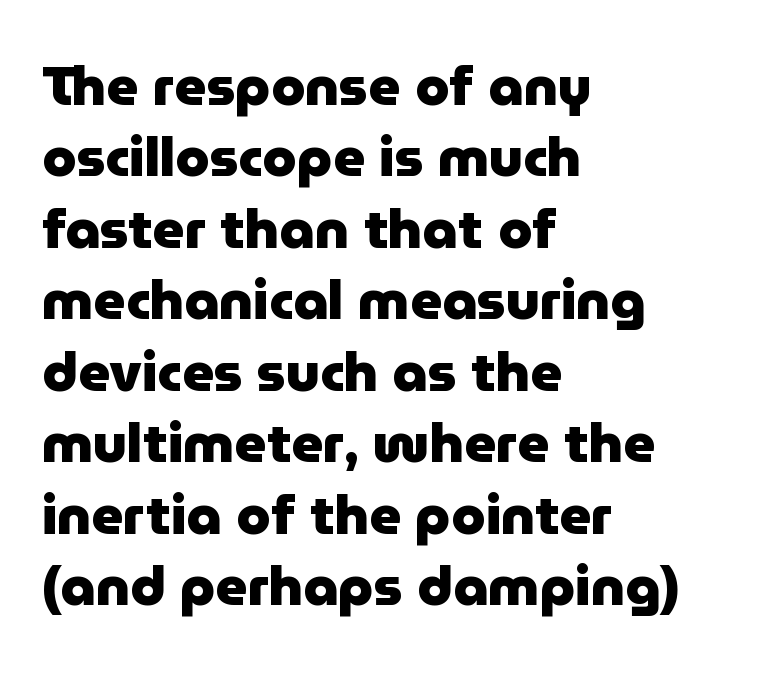
The image shows 55 px heavy sans-serif type, upright; set left-aligned, normal line spacing (1.3x), normal letter spacing, not underlined; low stroke contrast and a medium x-height.
